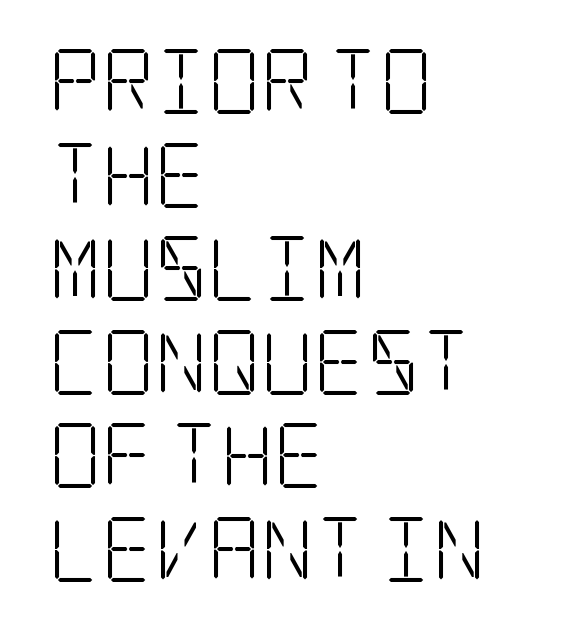
Q: Is the text bold? A: No.
Q: Is the text italic (slanted)? A: No, it is upright.
Q: Is the typeface a serif or a sans-serif typeface? A: Serif.
Q: Is the text underlined? A: No.
Q: How is the paragraph aligned? A: Left-aligned.
Q: Is the spacing between letters normal or unusually wide? A: Normal.
Q: Is the spacing between lines tight, normal or loose? A: Normal.
Q: Width (condensed, normal, or wide)? A: Condensed.
Q: Stroke contrast? A: Low.
Q: x-height? A: Large.
